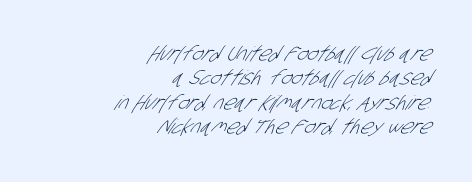
Q: Is the text bold? A: No.
Q: Is the text underlined? A: No.
Q: How is the paragraph aligned? A: Right-aligned.
Q: Is the spacing between letters normal or unusually wide? A: Normal.
